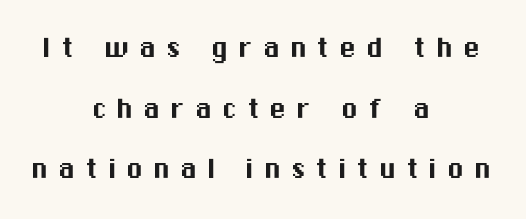
The image shows 34 px sans-serif type, upright; set centered, line spacing 1.78x, unusually wide letter spacing (+0.29 em), not underlined; medium stroke contrast and a medium x-height.
